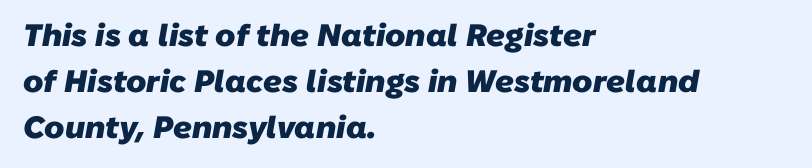
Q: Is the text bold? A: Yes.
Q: Is the typeface a serif or a sans-serif typeface? A: Sans-serif.
Q: Is the text underlined? A: No.
Q: How is the paragraph aligned? A: Left-aligned.
Q: Is the spacing between letters normal or unusually wide? A: Normal.
Q: Is the spacing between lines tight, normal or loose? A: Normal.
Q: Width (condensed, normal, or wide)? A: Normal.
Q: Stroke contrast? A: Low.
Q: x-height? A: Medium.
Q: Monospaced? A: No.
